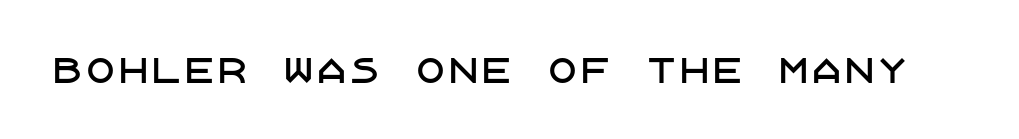
Q: Is the text italic (slanted)? A: No, it is upright.
Q: Is the typeface a serif or a sans-serif typeface? A: Sans-serif.
Q: Is the text underlined? A: No.
Q: Is the spacing between letters normal or unusually wide? A: Normal.
Q: Width (condensed, normal, or wide)? A: Normal.
Q: Stroke contrast? A: Low.
Q: x-height? A: Large.
